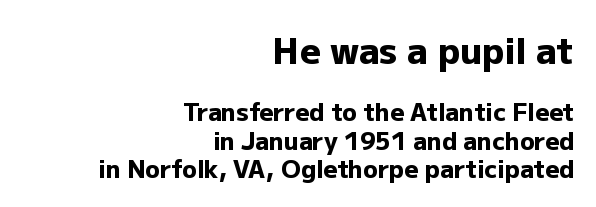
{"serif": "no", "italic": "no", "bold": "yes", "weight": "heavy", "width": "normal", "stroke_contrast": "low", "x_height": "medium", "monospaced": "no", "underline": "no", "align": "right", "line_spacing_ratio": 1.18, "letter_spacing": "normal", "letter_spacing_em": 0.0, "larger_block": "first", "size_ratio": 1.5, "glyph_px": 36}
